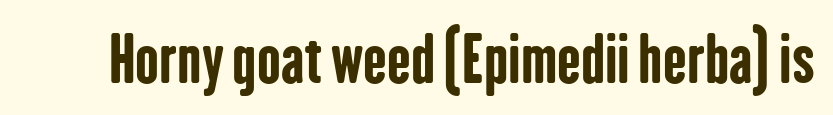
The face used here is a sans, in the tradition of grotesques and geometrics. Proportional: the letters do not fall into vertical columns. Honestly, there is no underline to notice here at all. Italic? Not at all — the glyphs are vertical.
